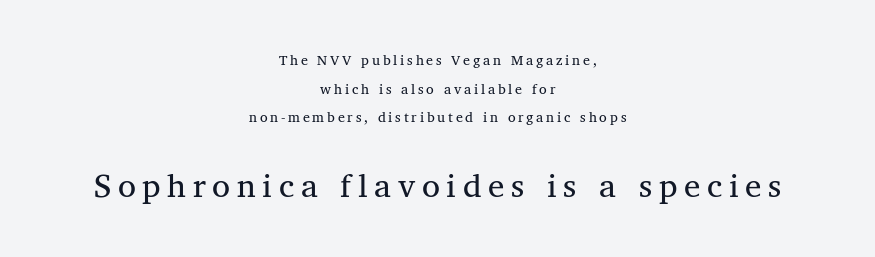
Stroke mass is kept to a normal reading level or below. Typesetter's note — lower block bumped up in size, upper block left smaller. The face used here is rendered with a markedly widened letterfit. A clean baseline with only descenders dipping below it. Observe the serifs anchoring each vertical stroke in this sample. Is this a fixed-width face? No — the glyphs have proportional, varying widths.
